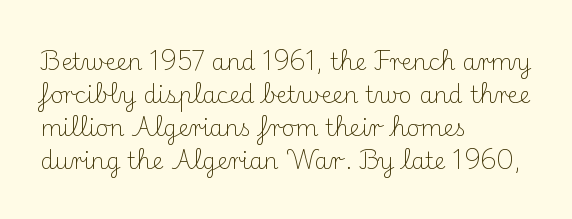
Q: Is the text bold? A: No.
Q: Is the text italic (slanted)? A: No, it is upright.
Q: Is the text underlined? A: No.
Q: How is the paragraph aligned? A: Left-aligned.
Q: Is the spacing between letters normal or unusually wide? A: Normal.
Q: Is the spacing between lines tight, normal or loose? A: Normal.
